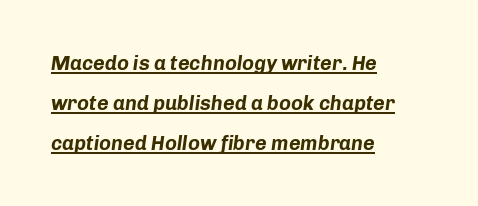
{"italic": "yes", "lean": "right", "slant_degrees": 8, "bold": "yes", "underline": "yes", "align": "left", "line_spacing": "loose", "line_spacing_ratio": 2.0, "letter_spacing": "normal", "letter_spacing_em": 0.0, "glyph_px": 20}
